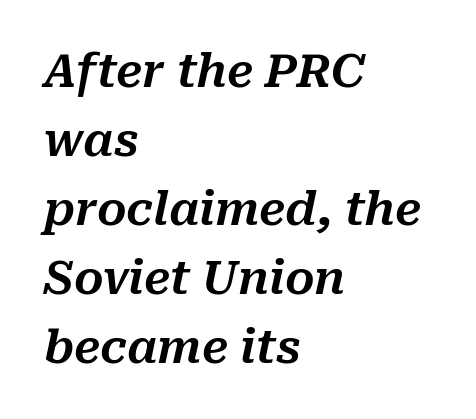
The image shows 46 px text type, italic (leaning right); set left-aligned, normal line spacing (1.5x), normal letter spacing, not underlined; medium stroke contrast and a medium x-height.
